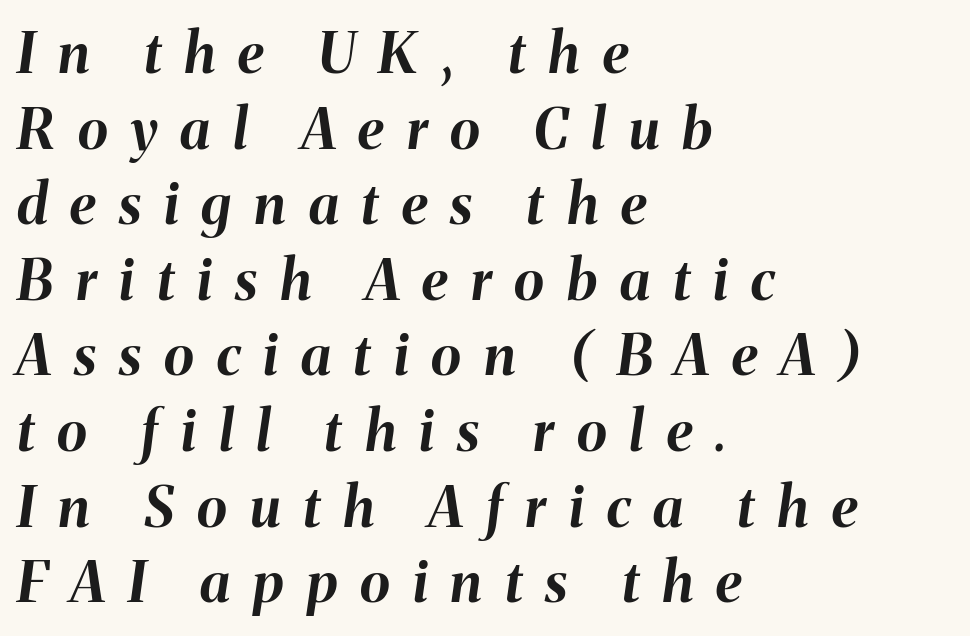
The image shows 56 px bold type, italic (leaning right); set left-aligned, normal line spacing (1.35x), unusually wide letter spacing (+0.41 em), not underlined; medium stroke contrast and a medium x-height.
